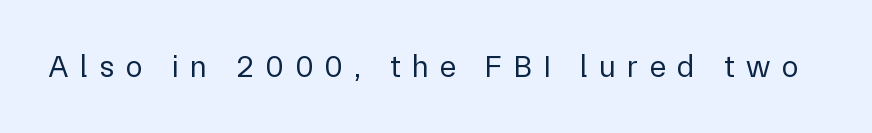
The image shows 31 px regular-weight sans-serif type, upright; set unusually wide letter spacing (+0.37 em), not underlined; low stroke contrast and a medium x-height.
